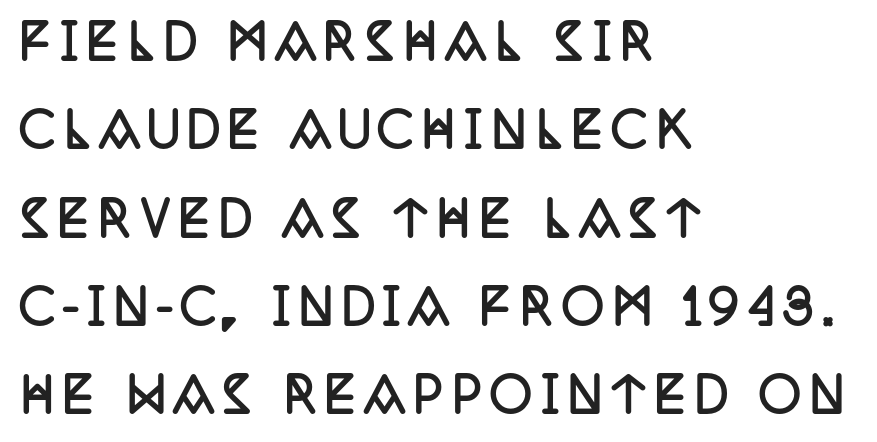
The image shows 47 px semibold, condensed serif type, upright; set left-aligned, line spacing 1.88x, not underlined; low stroke contrast and a large x-height.
